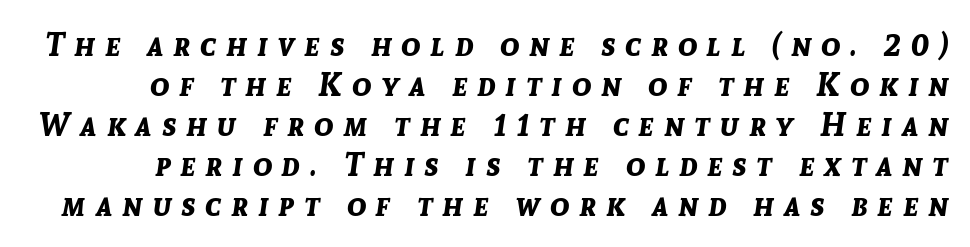
Q: Is the text bold? A: Yes.
Q: Is the text italic (slanted)? A: Yes, it leans right by about 8 degrees.
Q: Is the text underlined? A: No.
Q: Is the spacing between letters normal or unusually wide? A: Unusually wide.
Q: Is the spacing between lines tight, normal or loose? A: Normal.
Q: Width (condensed, normal, or wide)? A: Normal.
Q: Stroke contrast? A: Low.
Q: x-height? A: Medium.
Q: Monospaced? A: No.
